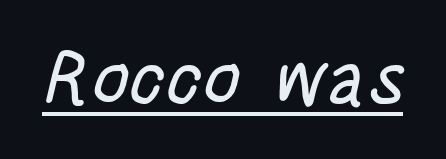
Check where the strokes stop: nothing finishes them off — pure sans. The type is set solid horizontally, with unmodified tracking. Varying glyph widths throughout — classic text-font behaviour. You can see a thin bar hugging the bottom of the glyphs.
